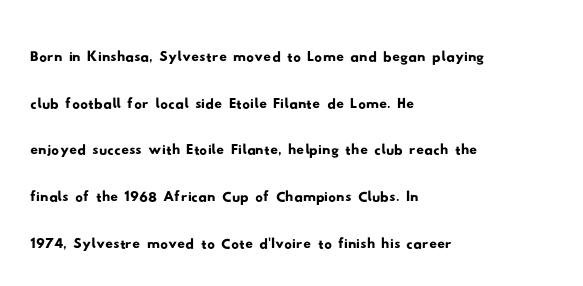
Bare-footed words on every line. I'd call this a sans setting — the letters go barefoot. The passage is arranged the way most books set body copy — flush left. Each letter keeps its own natural width here, so spacing adapts to shape. Characters follow at the spacing the type designer built in.
